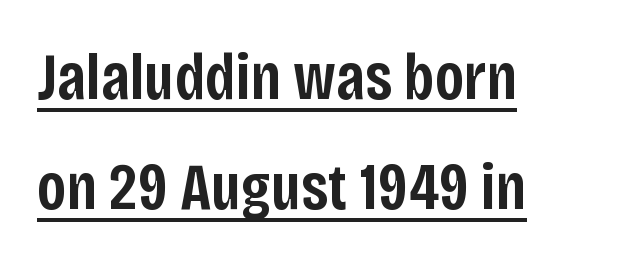
The image shows 66 px semibold, condensed sans-serif type, upright; set left-aligned, normal line spacing (1.67x), normal letter spacing, underlined; low stroke contrast and a large x-height.
